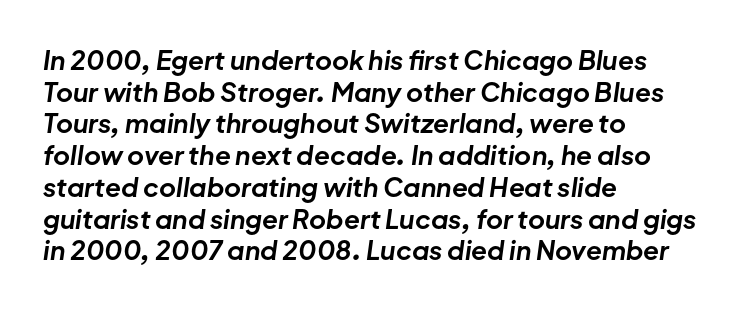
Compared with a centered layout, this one pins lines to the left instead. Tracking value appears to be zero — textbook default spacing. You can tell it's italic because the verticals aren't actually vertical. The string is rendered with underlining switched off.
